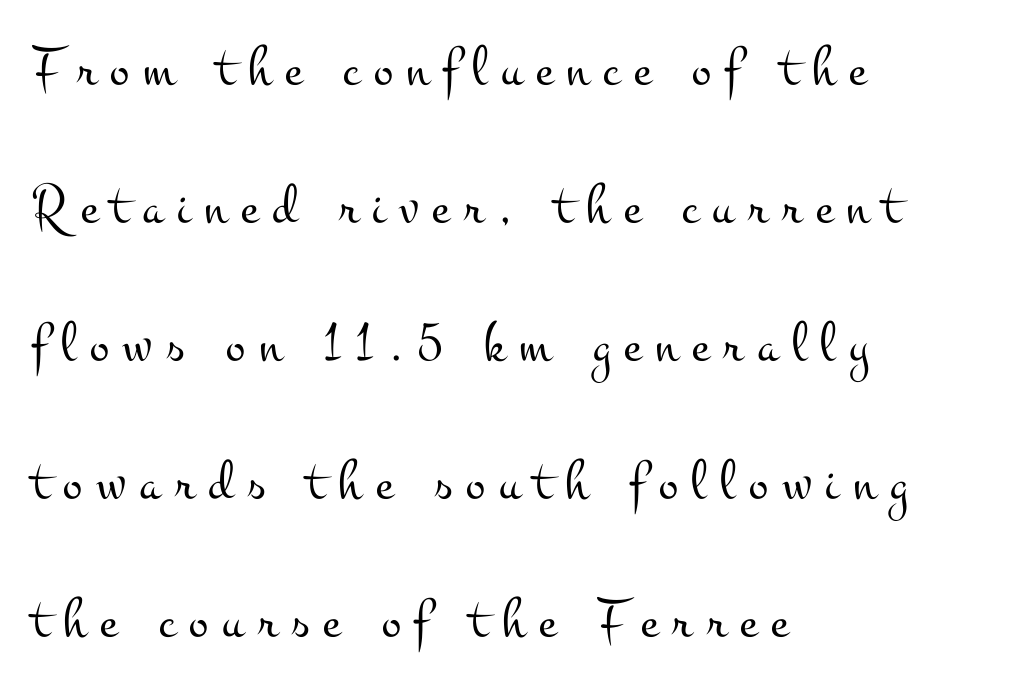
{"bold": "no", "weight": "light", "width": "wide", "stroke_contrast": "medium", "x_height": "small", "monospaced": "no", "underline": "no", "align": "left", "line_spacing": "loose", "line_spacing_ratio": 2.38, "letter_spacing": "wide", "letter_spacing_em": 0.24, "glyph_px": 58}
